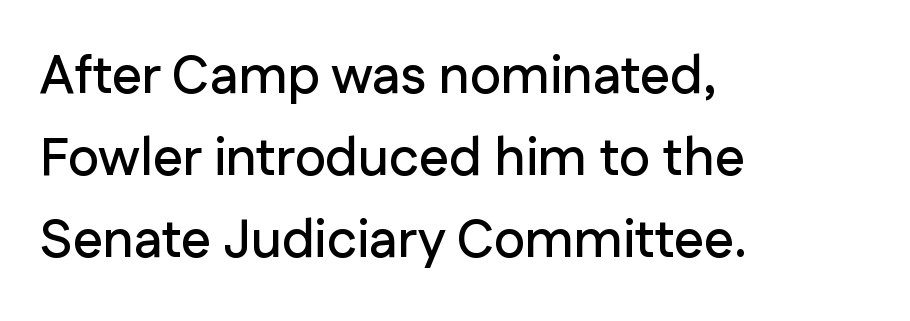
The passage shown is typed in a proportional face where columns would drift. Posture: upright roman. Descenders hang freely into open space. The rendering anchors every line to the left-hand side. Regarding serifs, this sample does without them.
